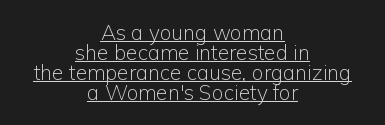
Underlining? Definitely there. Neither beginnings nor endings align; midpoints do. Successive baselines arrive quickly, one right under another. The horizontal fit of the characters is conventional and even. Style check: upright.
